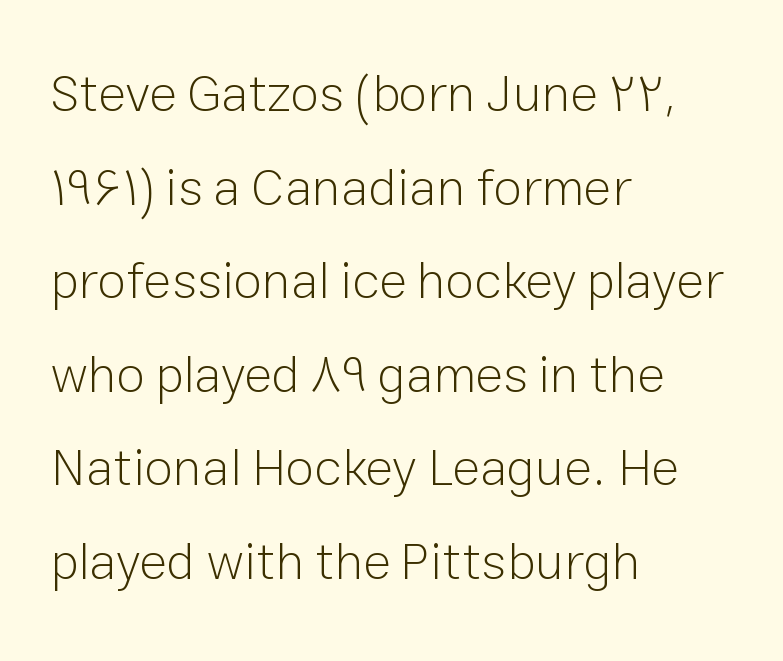
{"serif": "no", "italic": "no", "bold": "no", "weight": "light", "width": "normal", "stroke_contrast": "low", "x_height": "medium", "monospaced": "no", "underline": "no", "align": "left", "line_spacing_ratio": 1.8, "letter_spacing": "normal", "letter_spacing_em": 0.0, "glyph_px": 52}
